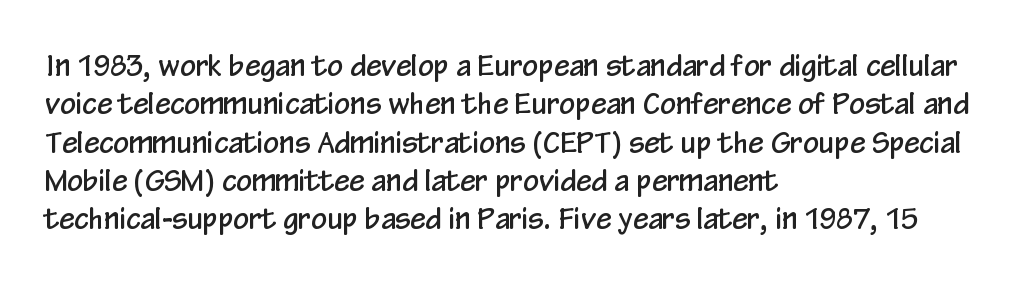
The image shows 28 px condensed sans-serif type, upright; set left-aligned, normal line spacing (1.37x), normal letter spacing, not underlined; low stroke contrast and a medium x-height.
